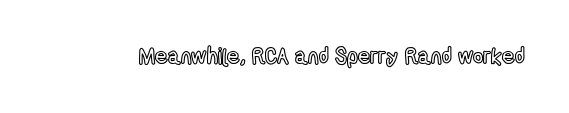
Q: Is the text italic (slanted)? A: No, it is upright.
Q: Is the text underlined? A: No.
Q: Is the spacing between letters normal or unusually wide? A: Normal.
